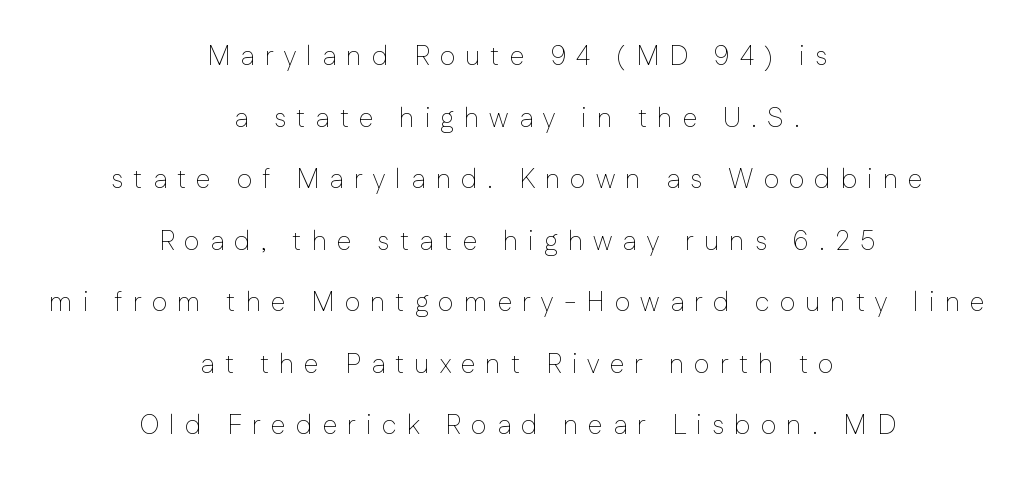
{"italic": "no", "bold": "no", "underline": "no", "align": "center", "line_spacing": "loose", "line_spacing_ratio": 2.28, "letter_spacing": "wide", "letter_spacing_em": 0.37, "glyph_px": 27}
